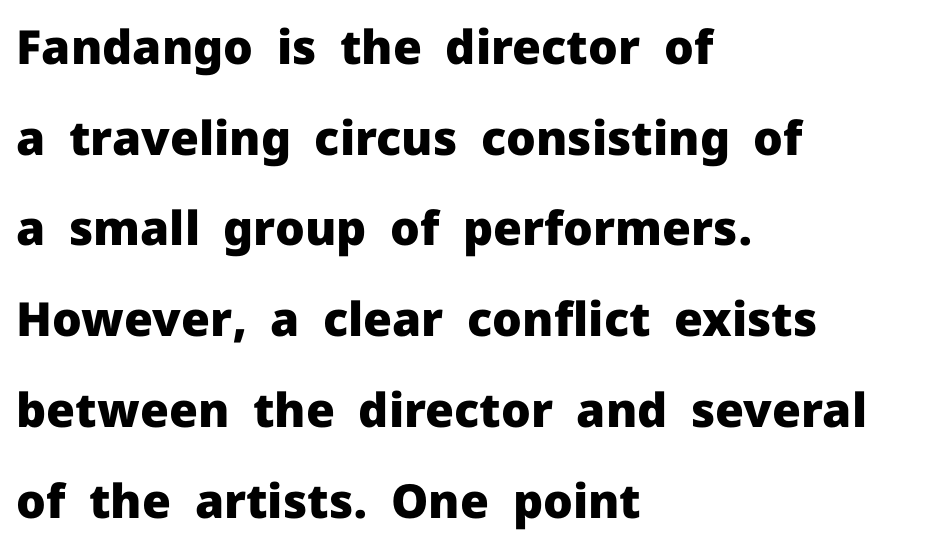
{"serif": "no", "italic": "no", "bold": "yes", "weight": "heavy", "width": "normal", "stroke_contrast": "low", "x_height": "medium", "monospaced": "no", "underline": "no", "align": "left", "line_spacing": "loose", "line_spacing_ratio": 1.93, "letter_spacing": "normal", "letter_spacing_em": 0.0, "glyph_px": 47}
